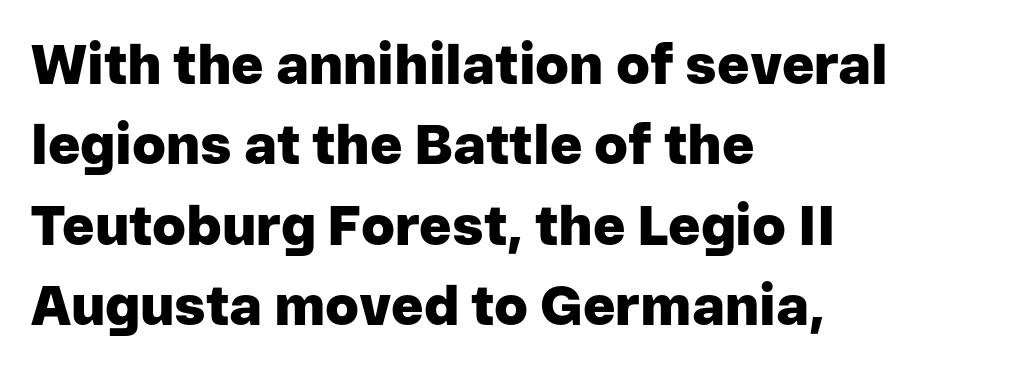
{"serif": "no", "italic": "no", "bold": "yes", "weight": "heavy", "width": "normal", "stroke_contrast": "low", "x_height": "medium", "monospaced": "no", "underline": "no", "align": "left", "line_spacing": "normal", "line_spacing_ratio": 1.46, "letter_spacing": "normal", "letter_spacing_em": 0.0, "glyph_px": 55}
